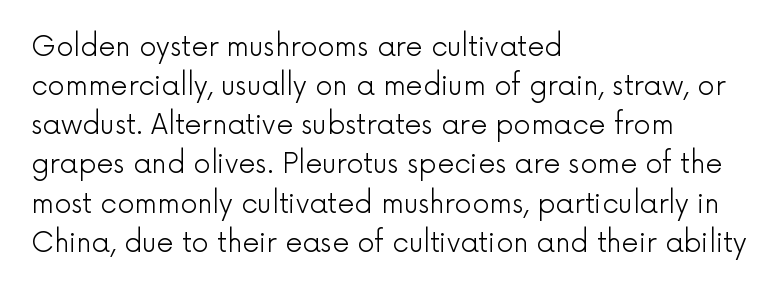
{"italic": "no", "bold": "no", "underline": "no", "align": "left", "line_spacing": "normal", "line_spacing_ratio": 1.45, "letter_spacing": "normal", "letter_spacing_em": 0.0, "glyph_px": 27}
